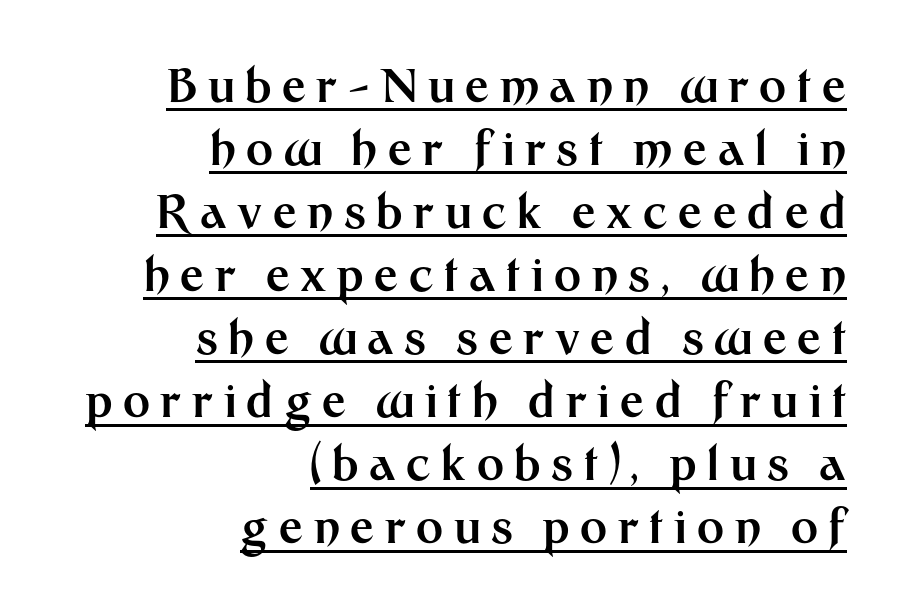
{"serif": "no", "italic": "no", "bold": "yes", "weight": "bold", "width": "normal", "stroke_contrast": "medium", "x_height": "medium", "monospaced": "no", "underline": "yes", "align": "right", "line_spacing": "normal", "line_spacing_ratio": 1.37, "letter_spacing": "wide", "letter_spacing_em": 0.23, "glyph_px": 46}
